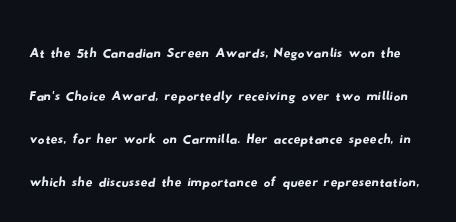
The letters advance in unequal steps, a hallmark of proportional type. Nobody touched the tracking dial on this one. No feet cap the strokes, marking this as sans-serif type. The space beneath each line is pristine and unruled. The leading is moderate, giving the passage an even texture.
